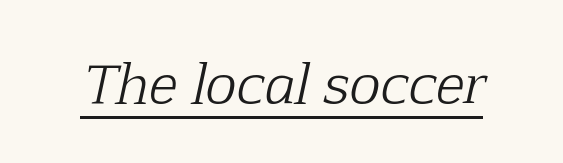
The image shows 53 px light serif type, italic (leaning right); set normal letter spacing, underlined; low stroke contrast and a medium x-height.
